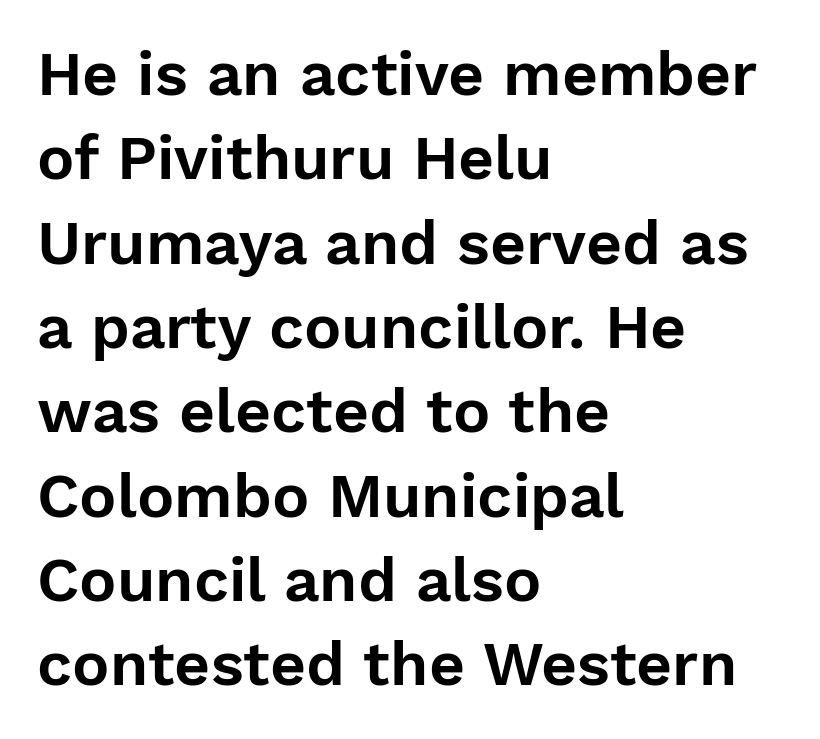
The image shows 62 px sans-serif type, upright; set left-aligned, normal line spacing (1.36x), normal letter spacing, not underlined; low stroke contrast and a medium x-height.
